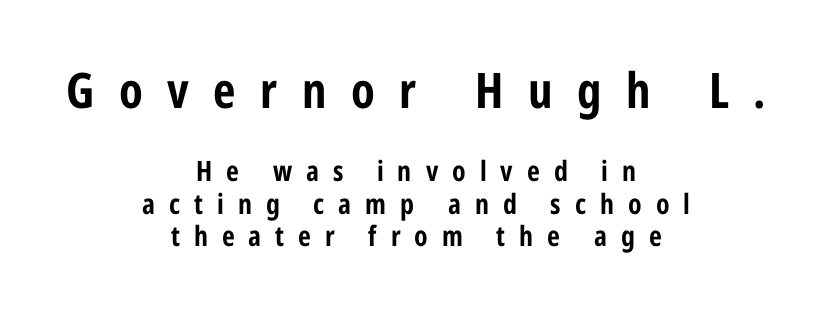
The image shows 49 px bold, condensed sans-serif type, upright; set centered, line spacing 1.16x, unusually wide letter spacing (+0.5 em), not underlined; the first (top) block is 1.75x larger; low stroke contrast and a medium x-height.
